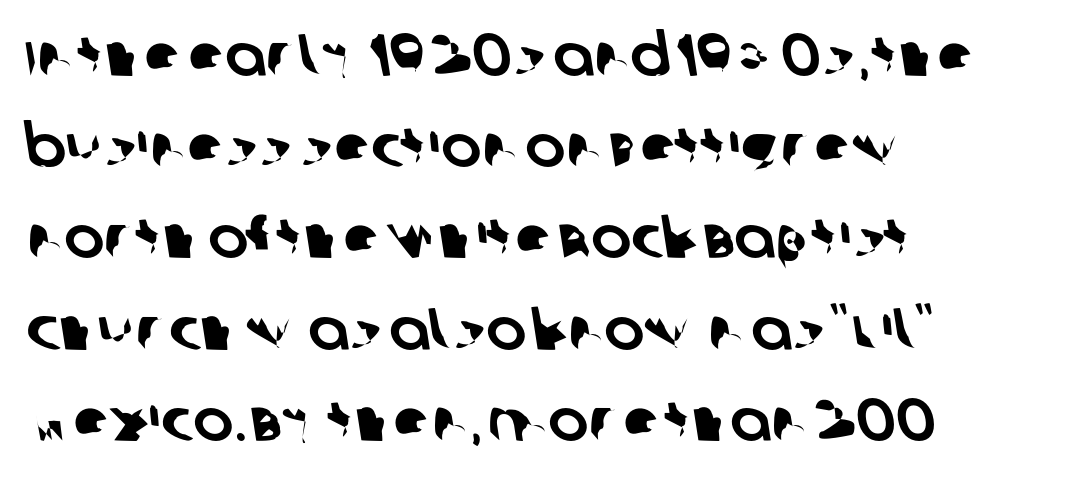
Short note: letters normally spaced. Any mark beneath the type? The region is blank. The line-height multiplier appears to be the usual default. The face used here is proportionally spaced, like ordinary book or web type. Examine the stroke ends and you'll find no serifs. The lines in this sample share a left origin and differ only in where they stop.
